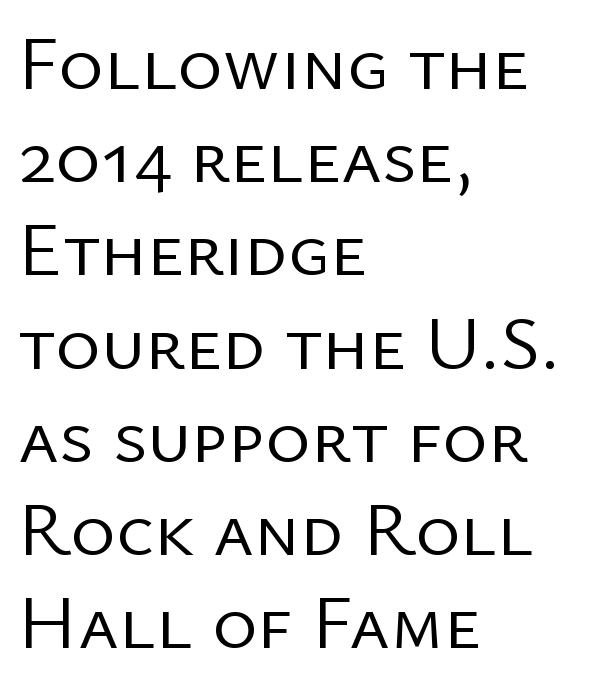
The image shows 77 px regular-weight sans-serif type, upright; set left-aligned, line spacing 1.21x, normal letter spacing, not underlined; low stroke contrast and a medium x-height.
